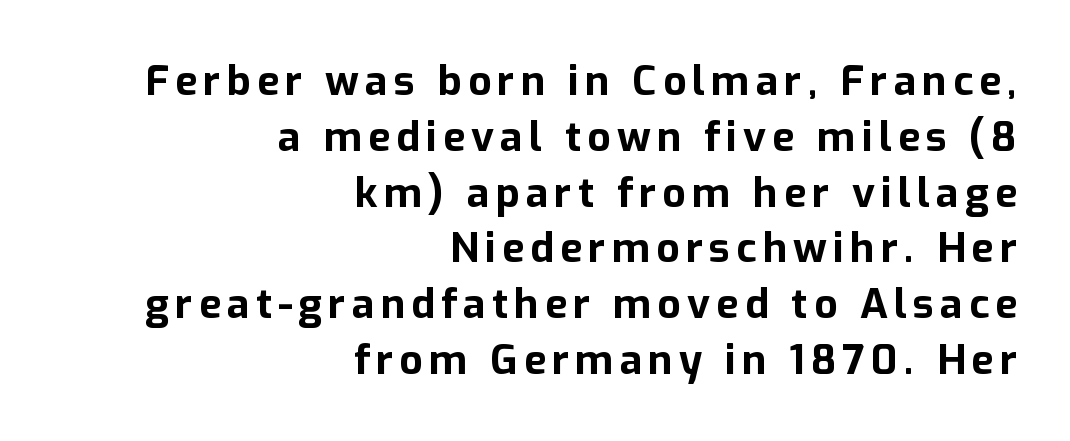
The image shows 41 px bold sans-serif type, upright; set right-aligned, normal line spacing (1.36x), not underlined; low stroke contrast and a medium x-height.
